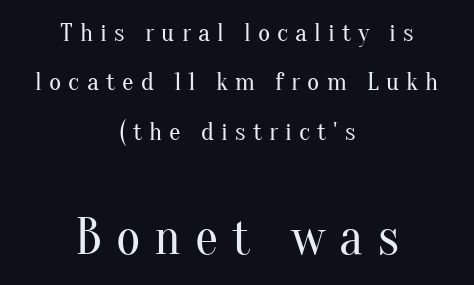
The vertical gap from one line to the next is large. In CSS terms this would be text-align: center. The lower block of text is set noticeably larger than the block above it. These lines are rendered in a variable-pitch font. Check the space under the baseline: it is left empty.
